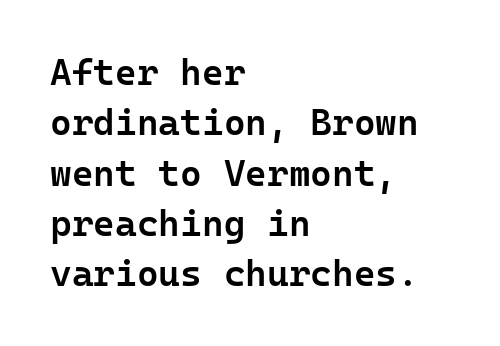
Q: Is the text bold? A: Semi-bold.
Q: Is the text italic (slanted)? A: No, it is upright.
Q: Is the typeface a serif or a sans-serif typeface? A: Sans-serif.
Q: Is the text underlined? A: No.
Q: How is the paragraph aligned? A: Left-aligned.
Q: Is the spacing between letters normal or unusually wide? A: Normal.
Q: Is the spacing between lines tight, normal or loose? A: Normal.
Q: Width (condensed, normal, or wide)? A: Normal.
Q: Stroke contrast? A: Low.
Q: x-height? A: Medium.
